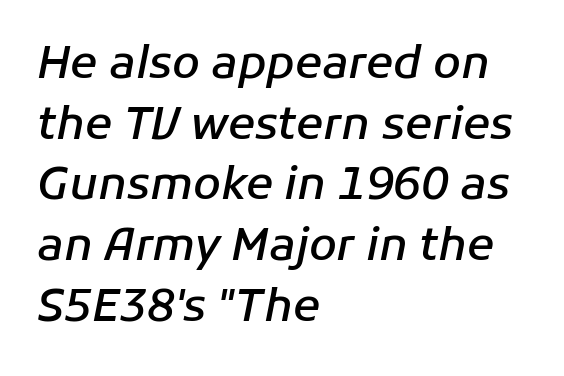
How heavy is the stroke? Medium-heavy — a semibold, shy of bold. This sample has the flowing, uneven cadence of proportional lettering. The gaps between neighbouring characters are ordinary and unremarkable. The letters are slanted; this is an italic face. Short and long lines alike share a common starting point at left.
